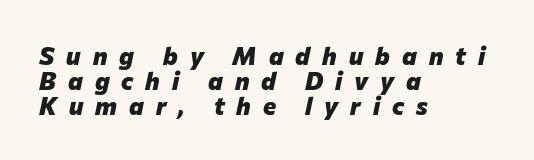
The image shows 25 px bold type, italic (leaning right); set left-aligned, tight line spacing (1.0x), unusually wide letter spacing (+0.48 em), not underlined.
